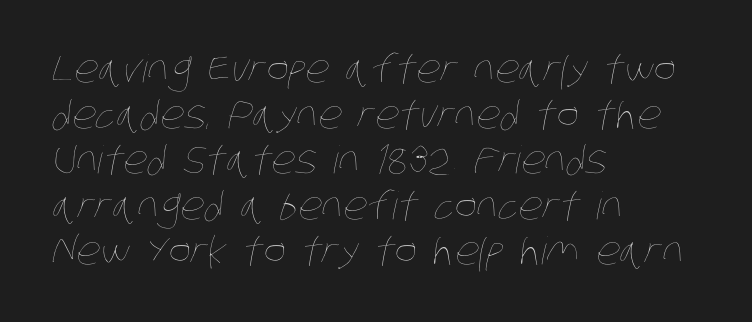
The image shows 38 px thin, condensed type; set left-aligned, line spacing 1.2x, normal letter spacing, not underlined; low stroke contrast and a large x-height.
